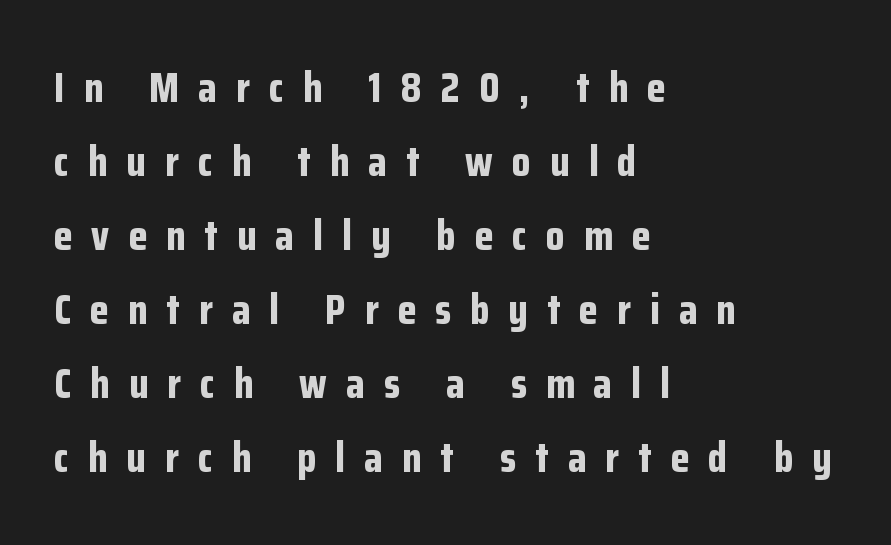
Q: Is the text bold? A: Yes.
Q: Is the text italic (slanted)? A: No, it is upright.
Q: Is the typeface a serif or a sans-serif typeface? A: Sans-serif.
Q: Is the text underlined? A: No.
Q: How is the paragraph aligned? A: Left-aligned.
Q: Is the spacing between letters normal or unusually wide? A: Unusually wide.
Q: Width (condensed, normal, or wide)? A: Condensed.
Q: Stroke contrast? A: Low.
Q: x-height? A: Medium.
Q: Monospaced? A: No.
